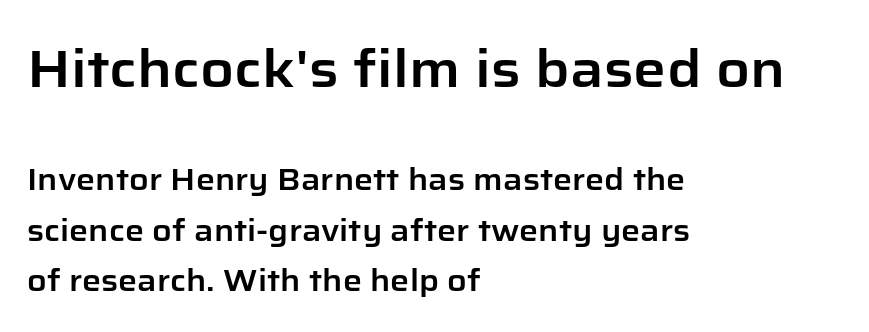
{"serif": "no", "italic": "no", "width": "normal", "stroke_contrast": "low", "x_height": "medium", "monospaced": "no", "underline": "no", "align": "left", "line_spacing": "normal", "line_spacing_ratio": 1.67, "letter_spacing": "normal", "letter_spacing_em": 0.0, "larger_block": "first", "size_ratio": 1.73, "glyph_px": 52}
